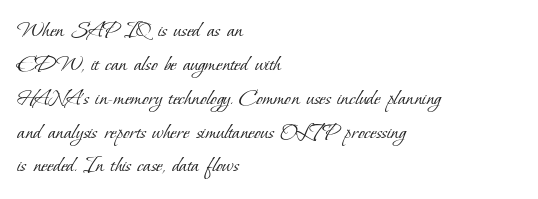
{"bold": "no", "underline": "no", "align": "left", "line_spacing": "normal", "line_spacing_ratio": 1.41, "letter_spacing": "normal", "letter_spacing_em": 0.0, "glyph_px": 24}
